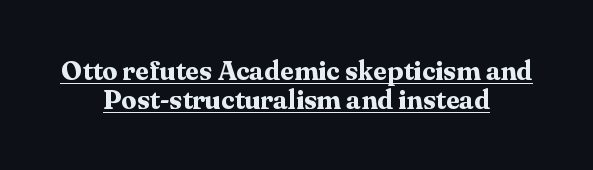
{"italic": "no", "bold": "yes", "underline": "yes", "align": "center", "line_spacing": "tight", "line_spacing_ratio": 1.08, "letter_spacing": "normal", "letter_spacing_em": 0.0, "glyph_px": 27}
